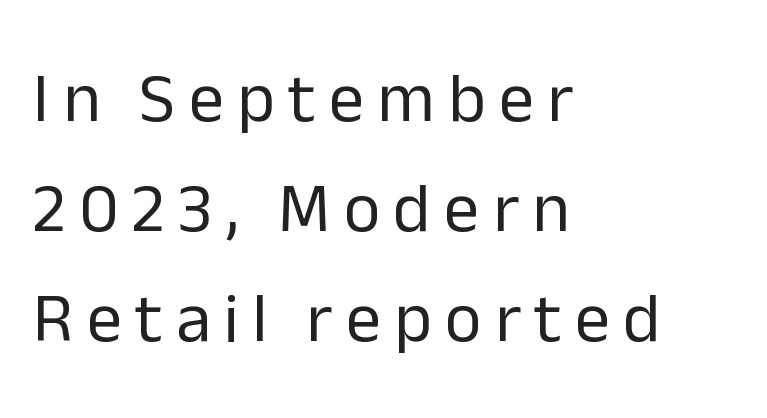
{"serif": "no", "italic": "no", "bold": "no", "weight": "regular", "width": "normal", "stroke_contrast": "low", "x_height": "medium", "monospaced": "no", "underline": "no", "align": "left", "line_spacing": "normal", "line_spacing_ratio": 1.57, "glyph_px": 70}
